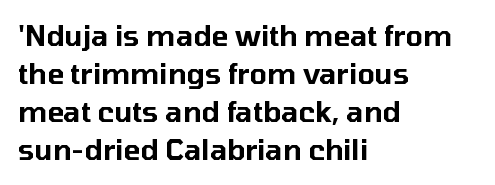
The image shows 28 px sans-serif type, upright; set left-aligned, normal line spacing (1.36x), normal letter spacing, not underlined; low stroke contrast and a medium x-height.
